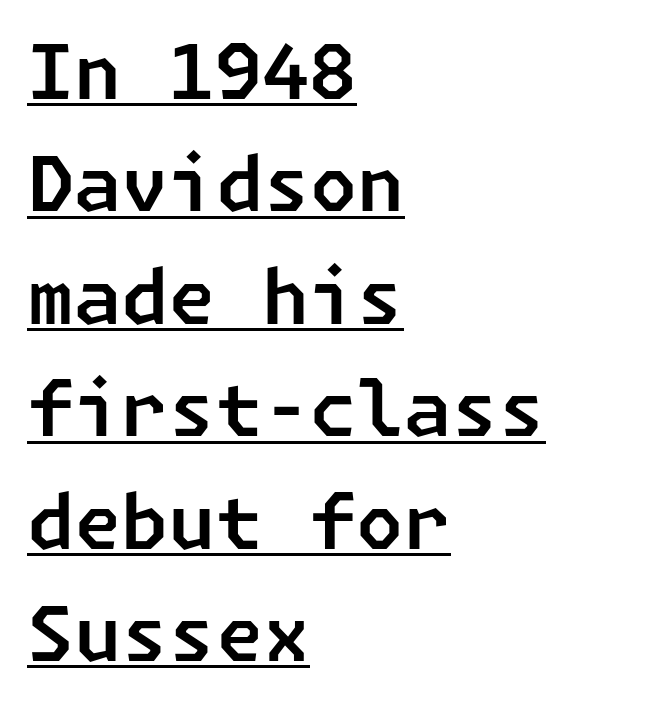
The image shows 76 px sans-serif type; set left-aligned, normal line spacing (1.48x), normal letter spacing, underlined; low stroke contrast and a medium x-height.
